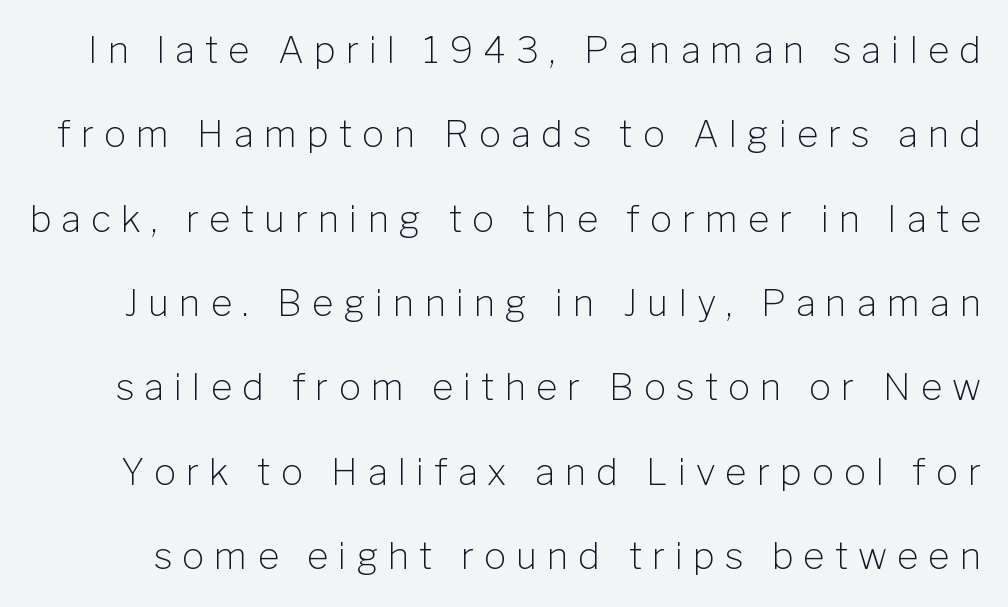
Each letter keeps its own natural width here, so spacing adapts to shape. Classification — sans serif. Observe the wide spacing: letters keep a clear distance from each other. Style check: upright. Airy leading.
